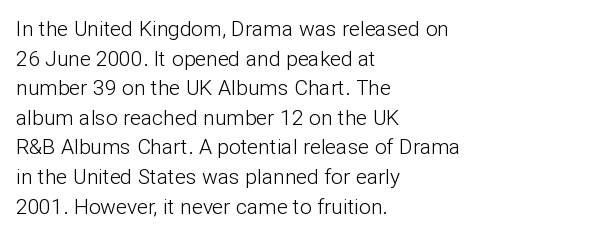
The image shows 21 px text type, upright; set left-aligned, normal line spacing (1.41x), normal letter spacing, not underlined.
